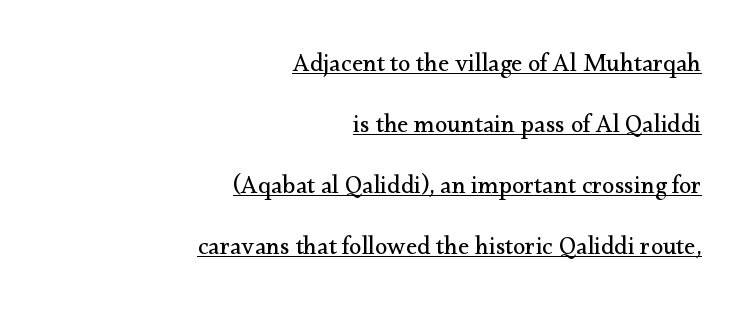
Has an underline been added? It has. This sample uses plain, unmodified letter spacing. The typesetting does not lean heavy: it is not bold. The letters stand straight up with perfectly vertical stems. Caption: multi-line text, flush right, ragged left. What's the leading like? Stretched, with rows far apart.
